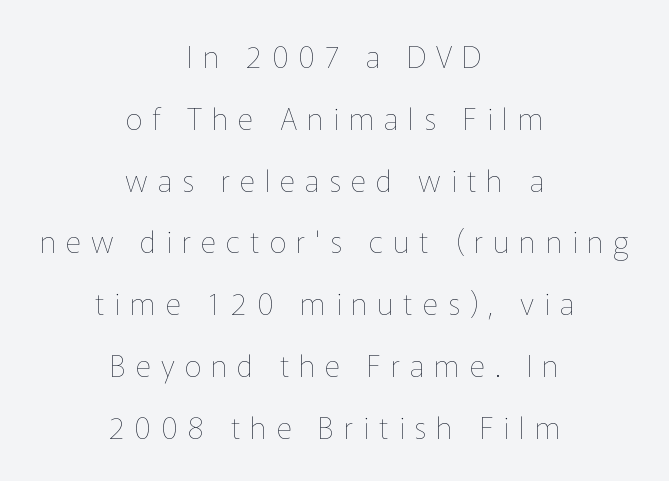
Q: Is the text bold? A: No.
Q: Is the text italic (slanted)? A: No, it is upright.
Q: Is the text underlined? A: No.
Q: How is the paragraph aligned? A: Centered.
Q: Is the spacing between letters normal or unusually wide? A: Unusually wide.
Q: Is the spacing between lines tight, normal or loose? A: Loose.
Q: Width (condensed, normal, or wide)? A: Normal.
Q: Stroke contrast? A: Low.
Q: x-height? A: Medium.
Q: Monospaced? A: No.
